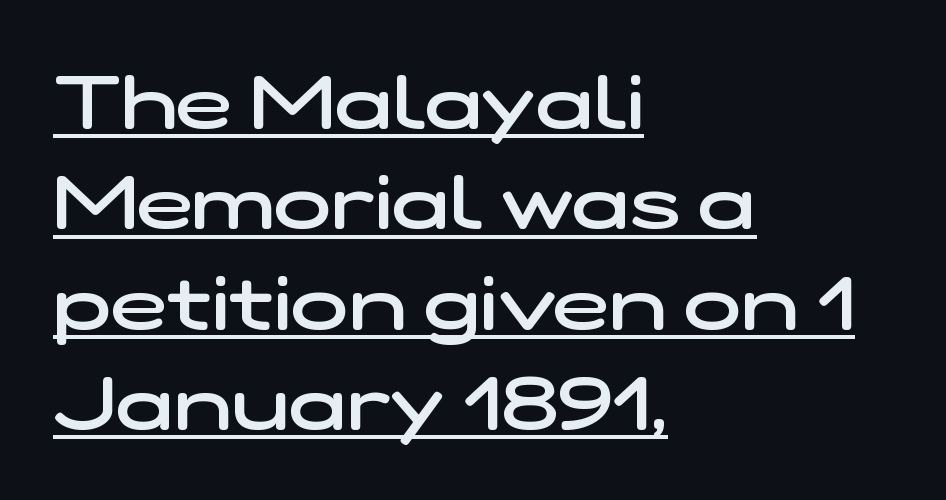
{"serif": "no", "bold": "semi", "weight": "semibold", "width": "wide", "stroke_contrast": "low", "x_height": "medium", "monospaced": "no", "underline": "yes", "align": "left", "line_spacing": "normal", "line_spacing_ratio": 1.32, "letter_spacing": "normal", "letter_spacing_em": 0.0, "glyph_px": 76}
